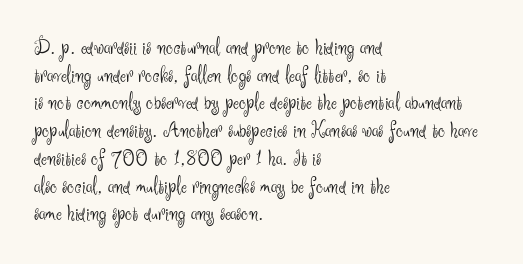
The typeface has the unassuming heft of standard copy or less. Vertical strokes here are truly vertical. A clean baseline with only descenders dipping below it. Default kerning and tracking; the words read as compact shapes.
